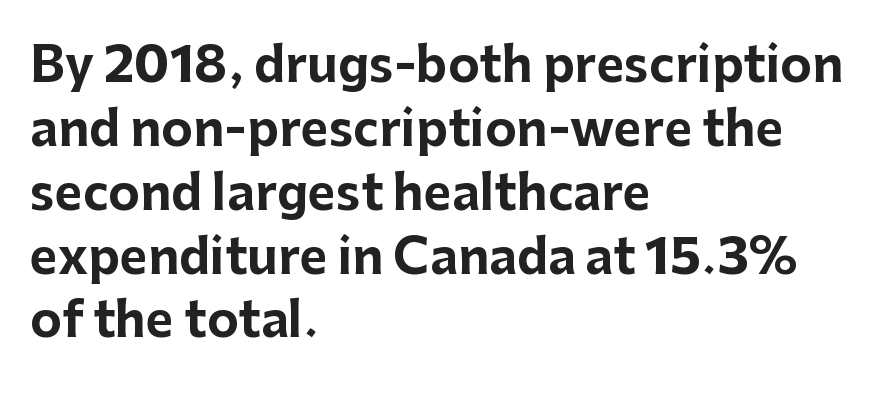
Letters rest on an invisible, unmarked baseline. Note: no serifs on the glyphs. This block has exactly the height ordinary leading produces. The typography opts for an upright posture over an oblique one. Set as a true bold cut, around the 700 mark. Alignment: flush left.
